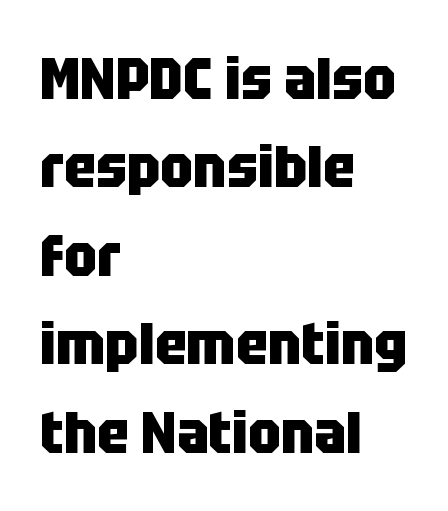
The image shows 59 px heavy, condensed sans-serif type, upright; set left-aligned, normal line spacing (1.5x), normal letter spacing, not underlined; low stroke contrast and a large x-height.
